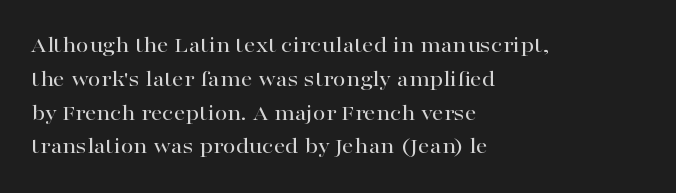
{"italic": "no", "underline": "no", "align": "left", "line_spacing": "normal", "line_spacing_ratio": 1.47, "letter_spacing": "normal", "letter_spacing_em": 0.0, "glyph_px": 23}
